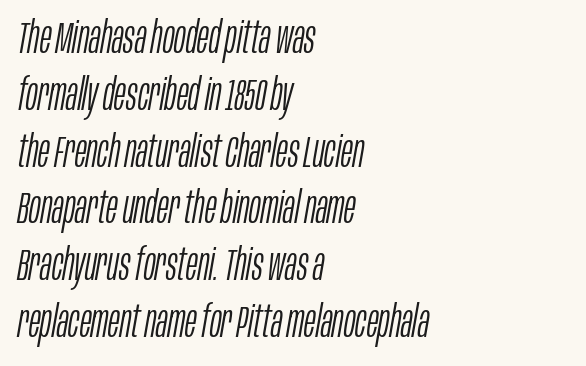
Q: Is the text bold? A: No.
Q: Is the text italic (slanted)? A: Yes, it leans right by about 10 degrees.
Q: Is the text underlined? A: No.
Q: How is the paragraph aligned? A: Left-aligned.
Q: Is the spacing between letters normal or unusually wide? A: Normal.
Q: Is the spacing between lines tight, normal or loose? A: Normal.
Q: Width (condensed, normal, or wide)? A: Condensed.
Q: Stroke contrast? A: Low.
Q: x-height? A: Large.
Q: Monospaced? A: No.
